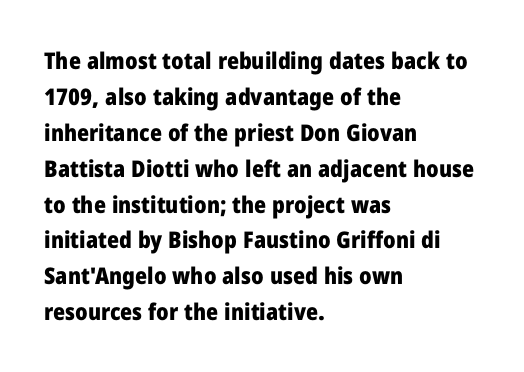
Q: Is the text bold? A: Yes.
Q: Is the text italic (slanted)? A: No, it is upright.
Q: Is the text underlined? A: No.
Q: How is the paragraph aligned? A: Left-aligned.
Q: Is the spacing between letters normal or unusually wide? A: Normal.
Q: Is the spacing between lines tight, normal or loose? A: Normal.
